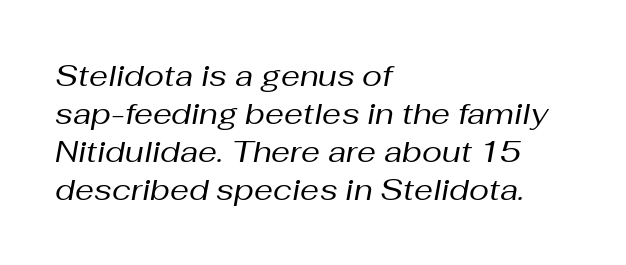
Q: Is the text bold? A: No.
Q: Is the text italic (slanted)? A: Yes, it leans right by about 10 degrees.
Q: Is the text underlined? A: No.
Q: How is the paragraph aligned? A: Left-aligned.
Q: Is the spacing between letters normal or unusually wide? A: Normal.
Q: Is the spacing between lines tight, normal or loose? A: Normal.
Q: Width (condensed, normal, or wide)? A: Normal.
Q: Stroke contrast? A: Medium.
Q: x-height? A: Medium.
Q: Monospaced? A: No.
